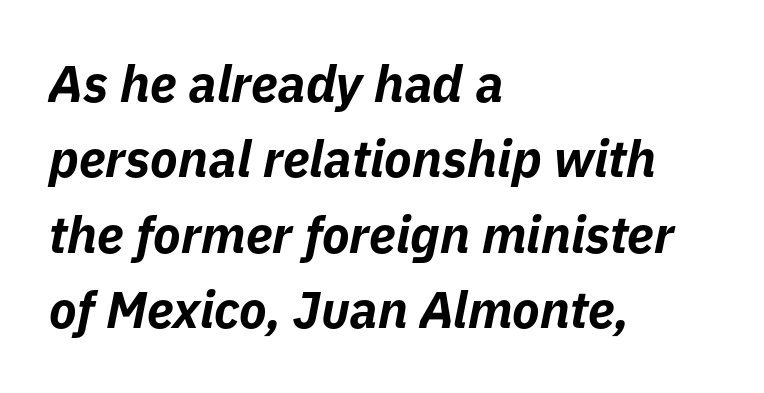
How heavy is the stroke? Heavy — this is a bold. In terms of leading, this rendering sits right in the middle. Each row of text sits above clean, open space. Horizontal alignment here is leftward, the default for most running prose. There's an unmistakable incline to the writing here. The rendering keeps characters at their native spacing.
